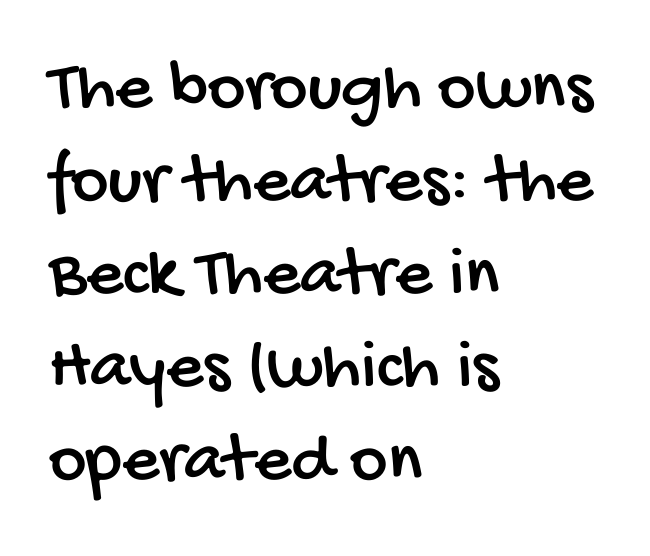
The text block is weighted toward the left margin, trailing off unevenly rightward. Looks like regular typesetting: each glyph gets only the width it needs. Does the type have serifs? No, each stem ends abruptly. Is there much room between lines? A standard amount, neither cramped nor airy.
